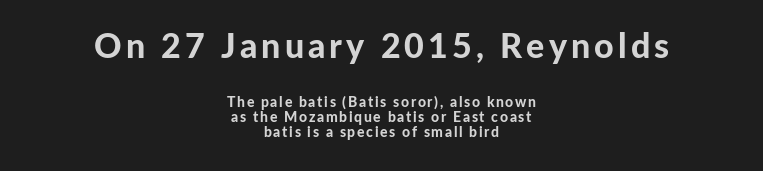
Q: Is the text bold? A: Yes.
Q: Is the text italic (slanted)? A: No, it is upright.
Q: Is the typeface a serif or a sans-serif typeface? A: Sans-serif.
Q: Is the text underlined? A: No.
Q: How is the paragraph aligned? A: Centered.
Q: Is the spacing between lines tight, normal or loose? A: Tight.
Q: Which block of text is set in a larger size, the first (top) or the second (bottom)? A: The first (top) one.
Q: Width (condensed, normal, or wide)? A: Normal.
Q: Stroke contrast? A: Low.
Q: x-height? A: Medium.
Q: Monospaced? A: No.
